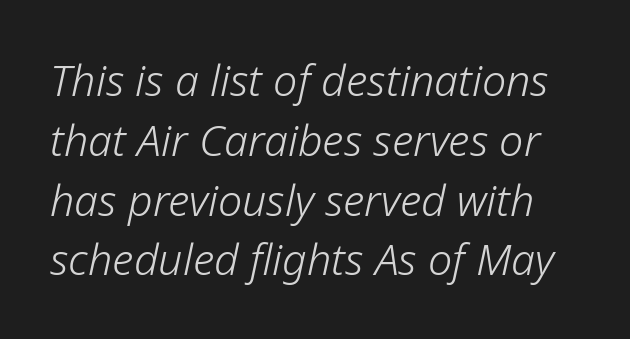
{"italic": "yes", "lean": "right", "slant_degrees": 12, "bold": "no", "weight": "light", "width": "normal", "stroke_contrast": "low", "x_height": "medium", "monospaced": "no", "underline": "no", "line_spacing": "normal", "line_spacing_ratio": 1.39, "letter_spacing": "normal", "letter_spacing_em": 0.0, "glyph_px": 43}
